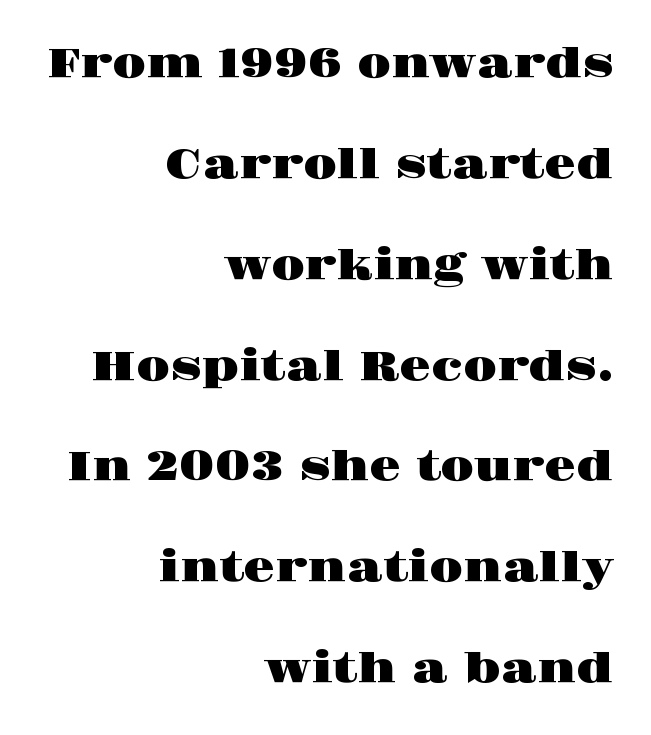
Rule under the text: the space is simply empty. This rendering uses right alignment, leaving the left contour irregular. The designer dialed line spacing up above the default. Default kerning and tracking; the words read as compact shapes. A roman cut, with each character standing at attention. Type style note: has serifs.
